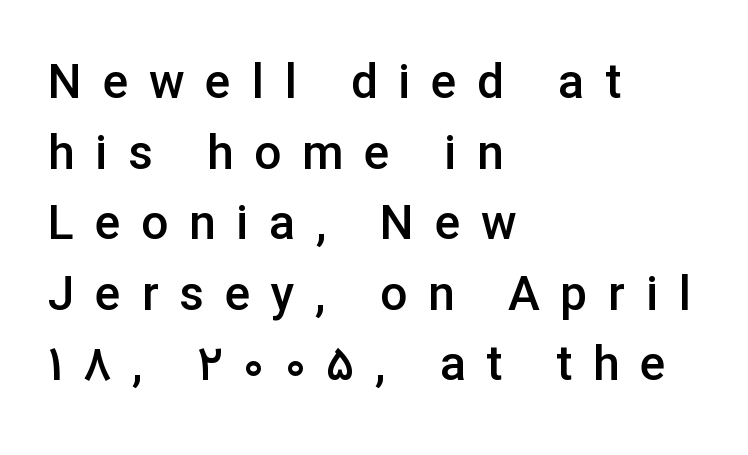
{"serif": "no", "italic": "no", "bold": "semi", "weight": "semibold", "width": "normal", "stroke_contrast": "low", "x_height": "medium", "monospaced": "no", "underline": "no", "align": "left", "line_spacing": "normal", "line_spacing_ratio": 1.47, "letter_spacing": "wide", "letter_spacing_em": 0.43, "glyph_px": 48}
